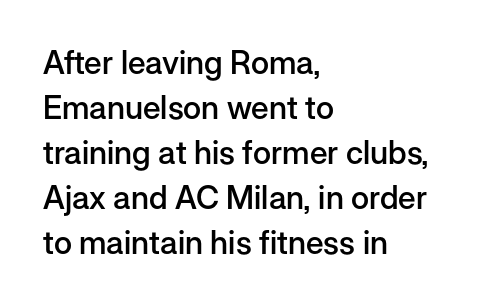
The image shows 32 px semibold sans-serif type, upright; set left-aligned, normal line spacing (1.41x), normal letter spacing, not underlined; low stroke contrast and a medium x-height.
